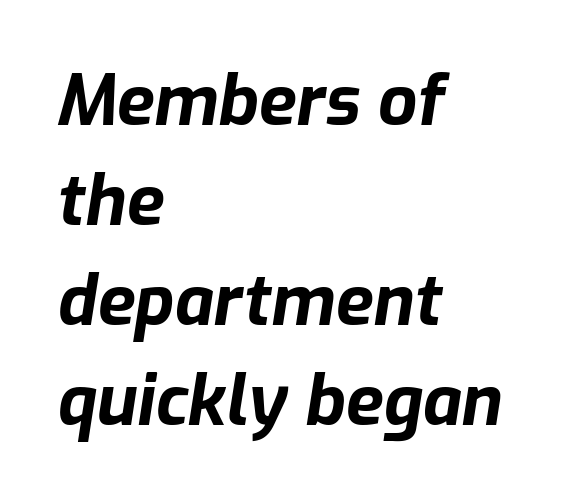
The image shows 69 px bold type, italic (leaning right); set left-aligned, normal line spacing (1.45x), normal letter spacing, not underlined; low stroke contrast and a medium x-height.
